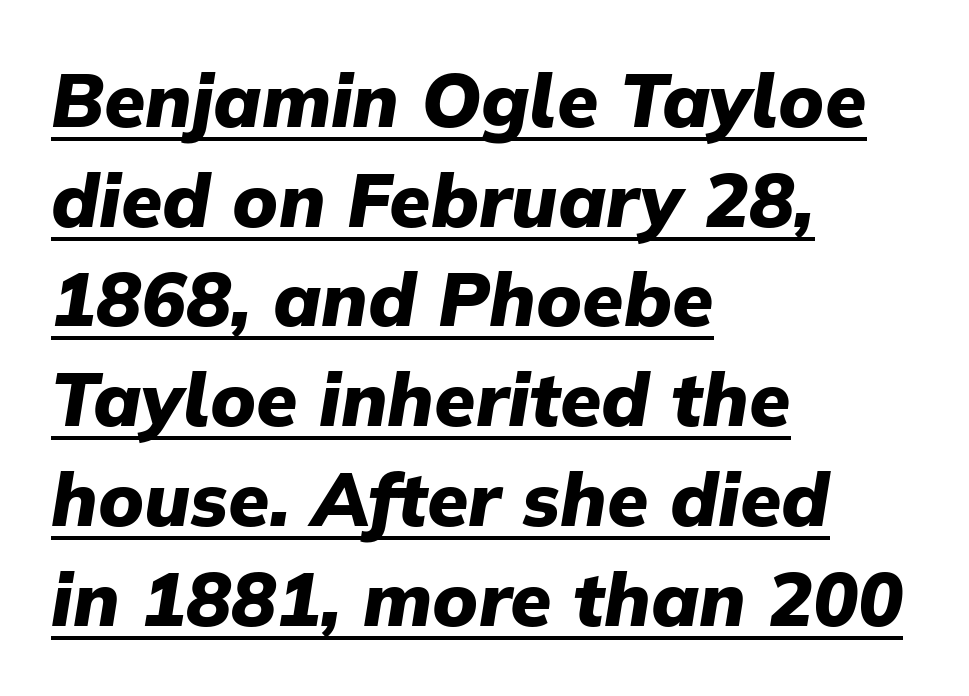
{"italic": "yes", "lean": "right", "slant_degrees": 9, "bold": "yes", "weight": "heavy", "width": "normal", "stroke_contrast": "low", "x_height": "medium", "monospaced": "no", "underline": "yes", "align": "left", "line_spacing": "normal", "line_spacing_ratio": 1.33, "letter_spacing": "normal", "letter_spacing_em": 0.0, "glyph_px": 75}
